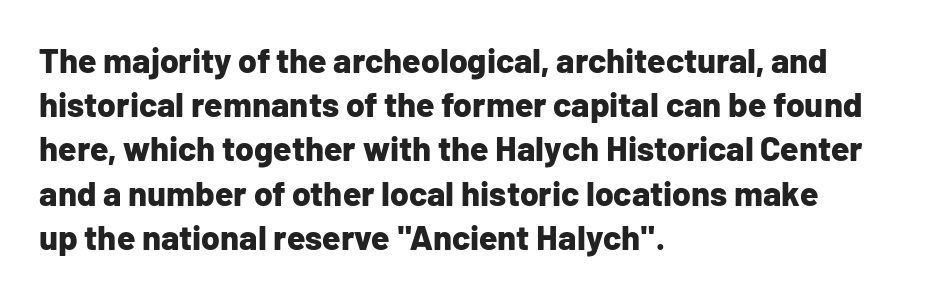
The image shows 34 px bold sans-serif type, upright; set left-aligned, normal line spacing (1.3x), normal letter spacing, not underlined; low stroke contrast and a medium x-height.
